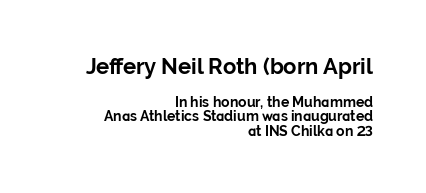
{"italic": "no", "bold": "yes", "underline": "no", "align": "right", "line_spacing": "tight", "line_spacing_ratio": 1.02, "letter_spacing": "normal", "letter_spacing_em": 0.0, "larger_block": "first", "size_ratio": 1.57, "glyph_px": 22}
